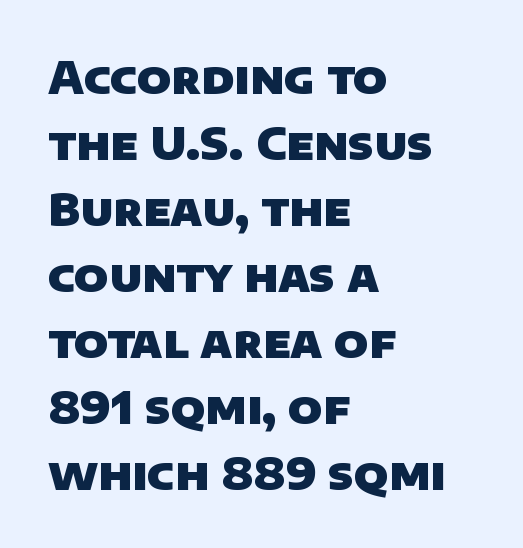
{"serif": "no", "bold": "yes", "weight": "heavy", "width": "normal", "stroke_contrast": "low", "x_height": "large", "monospaced": "no", "underline": "no", "align": "left", "line_spacing": "normal", "line_spacing_ratio": 1.5, "letter_spacing": "normal", "letter_spacing_em": 0.0, "glyph_px": 44}
